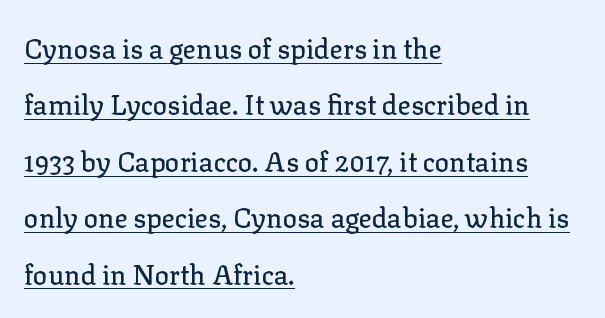
Q: Is the text italic (slanted)? A: No, it is upright.
Q: Is the text underlined? A: Yes.
Q: How is the paragraph aligned? A: Left-aligned.
Q: Is the spacing between letters normal or unusually wide? A: Normal.
Q: Is the spacing between lines tight, normal or loose? A: Loose.
